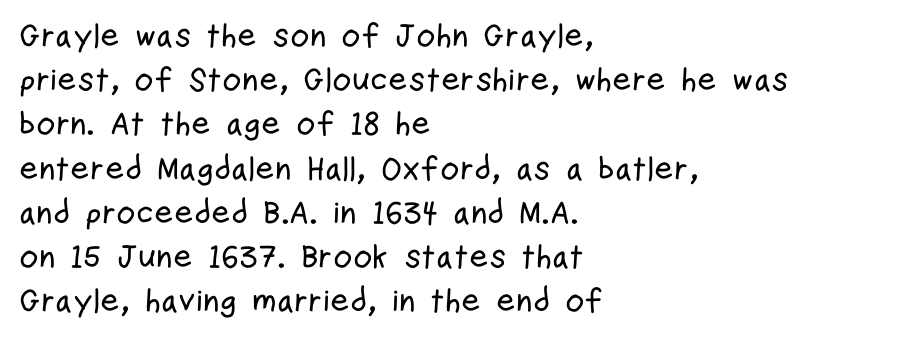
{"serif": "no", "italic": "no", "width": "condensed", "stroke_contrast": "low", "x_height": "medium", "monospaced": "no", "underline": "no", "align": "left", "line_spacing": "normal", "line_spacing_ratio": 1.34, "letter_spacing": "normal", "letter_spacing_em": 0.0, "glyph_px": 33}
